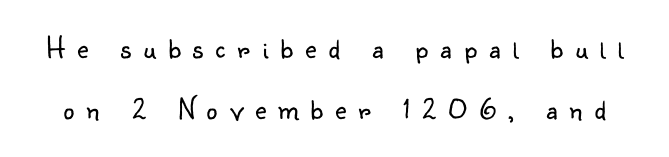
{"serif": "no", "italic": "no", "bold": "no", "weight": "light", "width": "normal", "stroke_contrast": "low", "x_height": "small", "monospaced": "no", "underline": "no", "line_spacing": "loose", "line_spacing_ratio": 1.97, "letter_spacing": "wide", "letter_spacing_em": 0.39, "glyph_px": 31}
